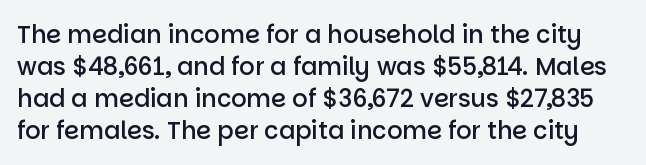
The image shows 24 px text type, upright; set normal line spacing (1.33x), normal letter spacing, not underlined.
